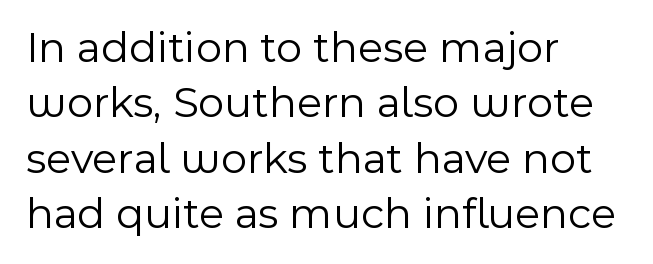
Q: Is the text bold? A: No.
Q: Is the text italic (slanted)? A: No, it is upright.
Q: Is the typeface a serif or a sans-serif typeface? A: Sans-serif.
Q: Is the text underlined? A: No.
Q: How is the paragraph aligned? A: Left-aligned.
Q: Is the spacing between letters normal or unusually wide? A: Normal.
Q: Width (condensed, normal, or wide)? A: Normal.
Q: x-height? A: Medium.
Q: Monospaced? A: No.
